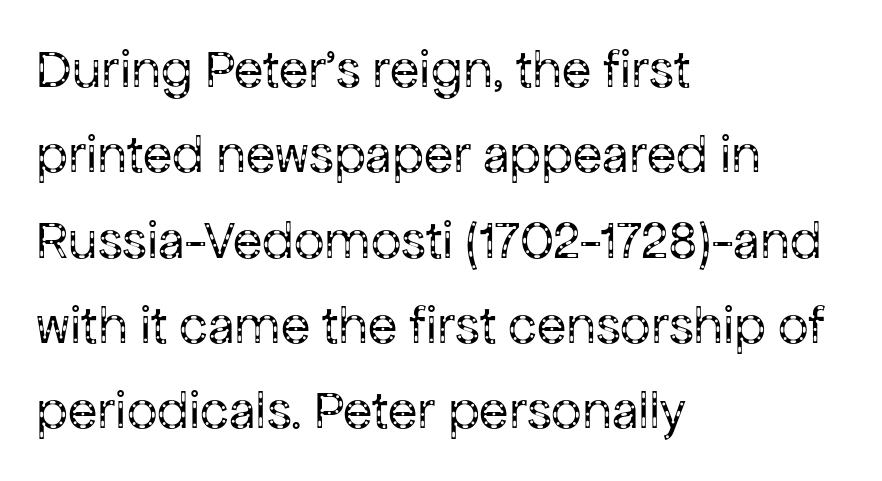
Q: Is the text bold? A: No.
Q: Is the text italic (slanted)? A: No, it is upright.
Q: Is the typeface a serif or a sans-serif typeface? A: Sans-serif.
Q: Is the text underlined? A: No.
Q: How is the paragraph aligned? A: Left-aligned.
Q: Is the spacing between letters normal or unusually wide? A: Normal.
Q: Is the spacing between lines tight, normal or loose? A: Normal.
Q: Width (condensed, normal, or wide)? A: Normal.
Q: Stroke contrast? A: Low.
Q: x-height? A: Medium.
Q: Monospaced? A: No.
